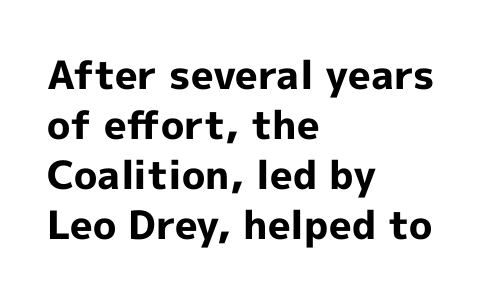
The image shows 39 px bold sans-serif type, upright; set left-aligned, normal line spacing (1.28x), normal letter spacing, not underlined; a medium x-height.
